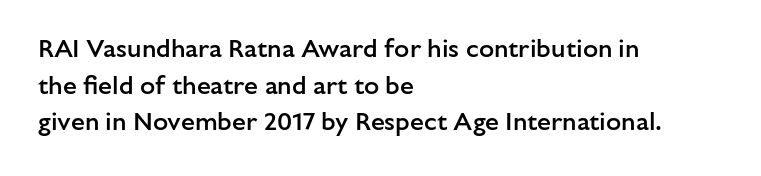
The image shows 25 px text type, upright; set left-aligned, normal line spacing (1.47x), normal letter spacing, not underlined.
